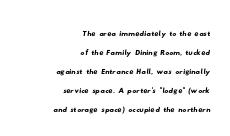
{"underline": "no", "align": "right", "line_spacing": "tight", "line_spacing_ratio": 0.95, "letter_spacing": "normal", "letter_spacing_em": 0.0, "glyph_px": 20}
